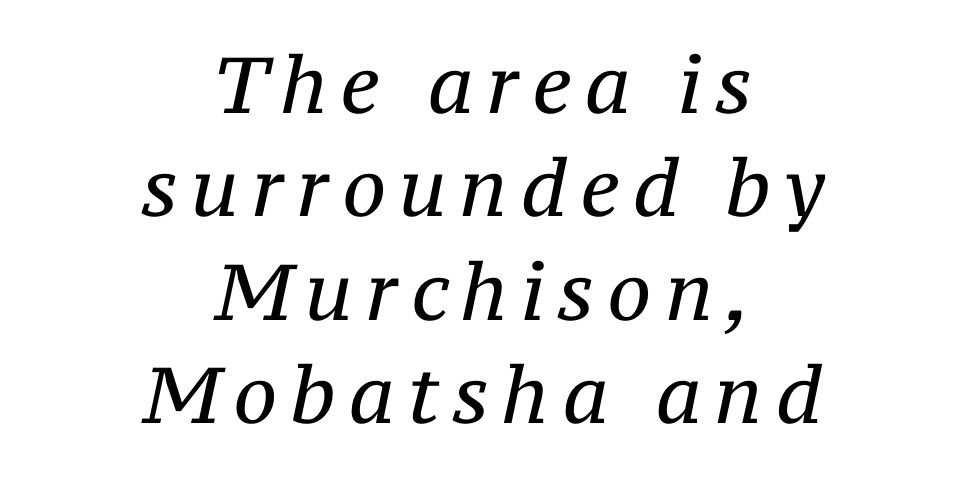
How would I describe the line gaps? Plain and ordinary. The whole block is typeset with a tilt. This rendering employs a face with finishing strokes, i.e., a serif. Caption: face not bold, strokes unweighted. The lines in this sample share a center point and differ in where they start and stop.
